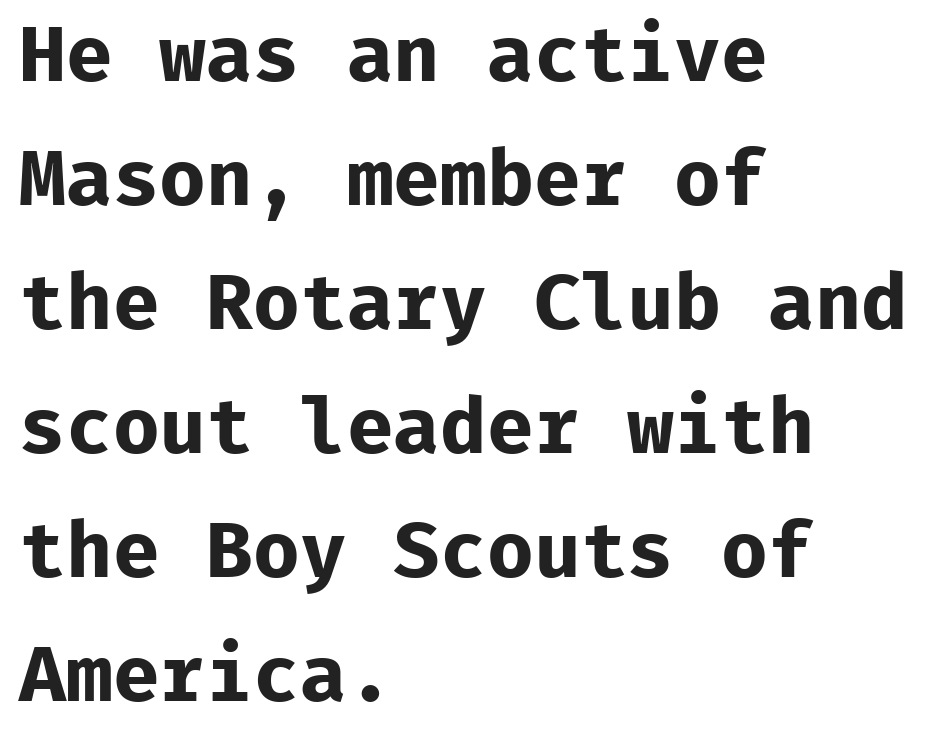
In terms of posture, this sample is upright. These lines are set flush left with a ragged right edge. Is this a fixed-width face? Yes — each glyph sits in an identical cell. Observe the absence of serifs on each vertical stroke in this sample.
